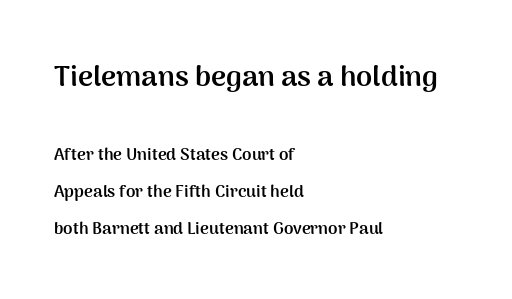
The text was rendered using a sans face with plain stroke endings. The rendering uses natural spacing where letterforms have individual widths. Typesetter's note — upper block bumped up in size, lower block left smaller. The setting favours the left margin, as ordinary paragraphs usually do. Clear beneath every line of the passage.
